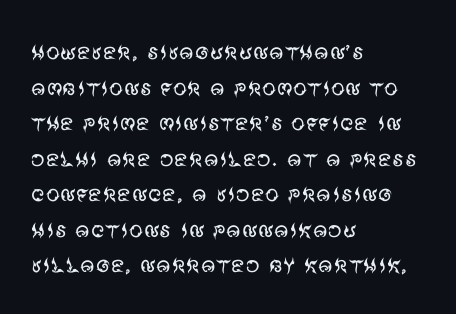
Descender tails drop into unmarked territory. Caption: multi-line text, flush left, ragged right. The passage shown is typed in a proportional face where columns would drift. The letters stand upright; this is a roman face.
